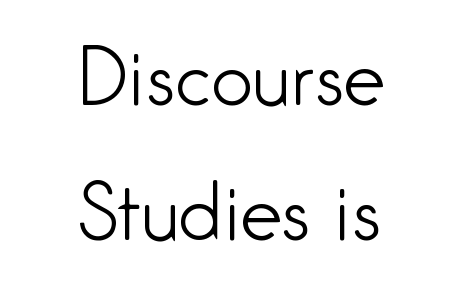
The image shows 74 px light, condensed sans-serif type, upright; set centered, line spacing 1.83x, normal letter spacing, not underlined; low stroke contrast and a medium x-height.
